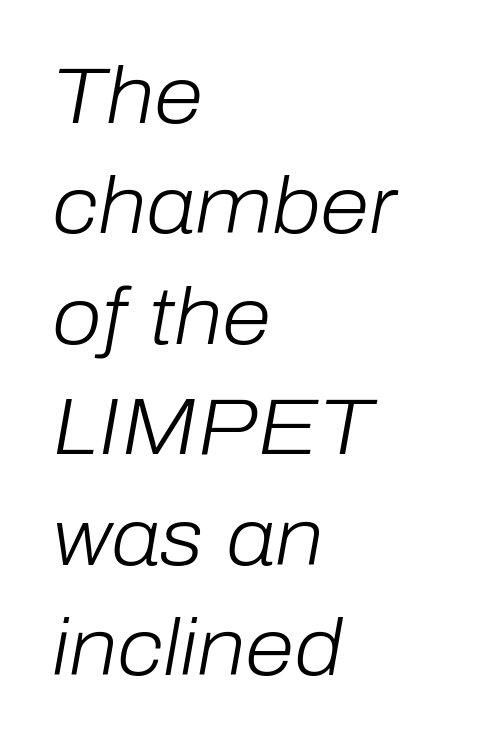
Q: Is the text bold? A: No.
Q: Is the text italic (slanted)? A: Yes, it leans right by about 10 degrees.
Q: Is the text underlined? A: No.
Q: How is the paragraph aligned? A: Left-aligned.
Q: Is the spacing between letters normal or unusually wide? A: Normal.
Q: Is the spacing between lines tight, normal or loose? A: Normal.
Q: Width (condensed, normal, or wide)? A: Normal.
Q: Stroke contrast? A: Low.
Q: x-height? A: Medium.
Q: Monospaced? A: No.
